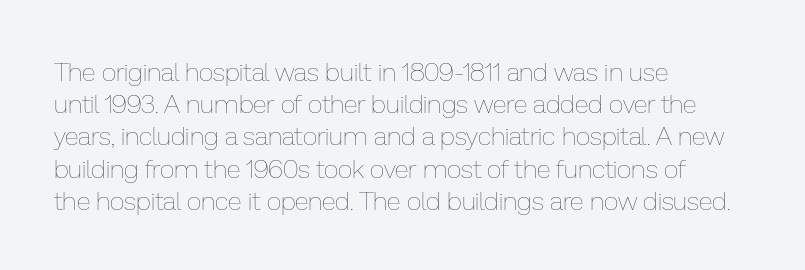
No letter is thick-stroked: the sample isn't bold. The lettering stays uniformly vertical, giving the passage a roman look. This sample uses plain, unmodified letter spacing. These lines stack with their left ends in a neat column. The gap between lines stays unmarked.
